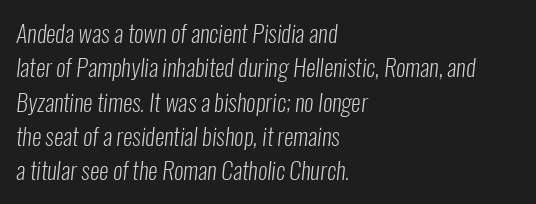
The image shows 24 px text type; set left-aligned, normal line spacing (1.43x), normal letter spacing, not underlined.
